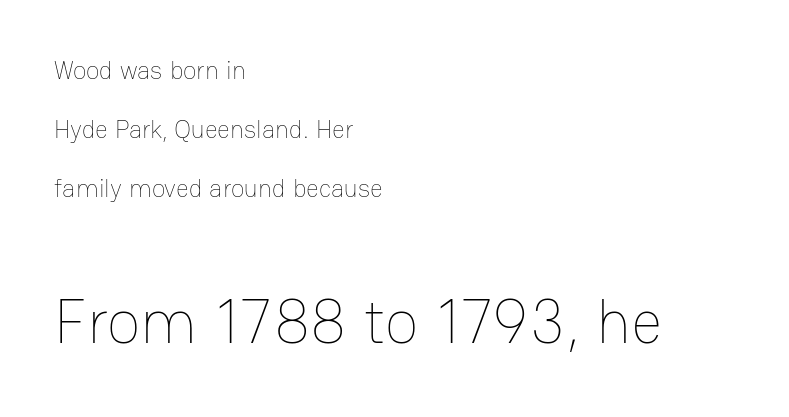
{"italic": "no", "bold": "no", "weight": "thin", "width": "normal", "stroke_contrast": "low", "x_height": "medium", "monospaced": "no", "underline": "no", "align": "left", "line_spacing": "loose", "line_spacing_ratio": 2.37, "letter_spacing": "normal", "letter_spacing_em": 0.0, "larger_block": "second", "size_ratio": 2.48, "glyph_px": 62}
